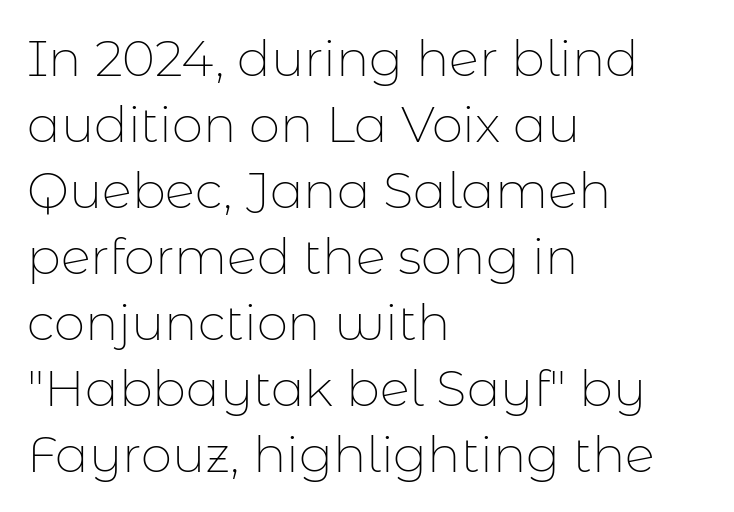
Q: Is the text bold? A: No.
Q: Is the text italic (slanted)? A: No, it is upright.
Q: Is the typeface a serif or a sans-serif typeface? A: Sans-serif.
Q: Is the text underlined? A: No.
Q: How is the paragraph aligned? A: Left-aligned.
Q: Is the spacing between letters normal or unusually wide? A: Normal.
Q: Is the spacing between lines tight, normal or loose? A: Normal.
Q: Width (condensed, normal, or wide)? A: Normal.
Q: Stroke contrast? A: Low.
Q: x-height? A: Medium.
Q: Monospaced? A: No.
